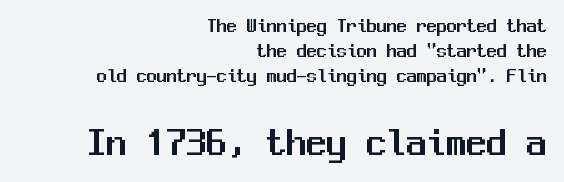
The passage shown is typeset with a sans-serif family. The letters march in equal steps, a hallmark of fixed-pitch type. How would I describe the line gaps? Plain and ordinary. The words here are not underlined. Larger block? The one below; the one above is distinctly smaller. Style check: upright.
